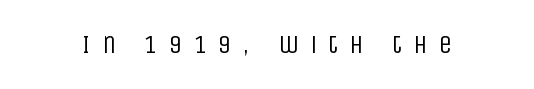
The glyphs are unaccompanied by any horizontal stroke below them. This is the regular roman posture of the typeface. Think standard paragraph weight, or any step lighter than that. The tracking jumps out immediately: characters are airy and widely separated.
